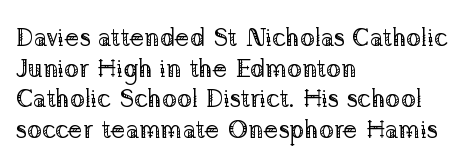
Q: Is the text bold? A: No.
Q: Is the text italic (slanted)? A: No, it is upright.
Q: Is the text underlined? A: No.
Q: How is the paragraph aligned? A: Left-aligned.
Q: Is the spacing between letters normal or unusually wide? A: Normal.
